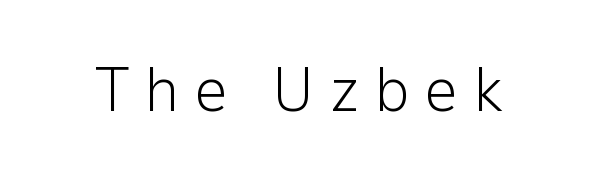
{"serif": "no", "italic": "no", "bold": "no", "weight": "light", "width": "normal", "stroke_contrast": "low", "x_height": "medium", "monospaced": "no", "underline": "no", "letter_spacing": "wide", "letter_spacing_em": 0.23, "glyph_px": 62}
